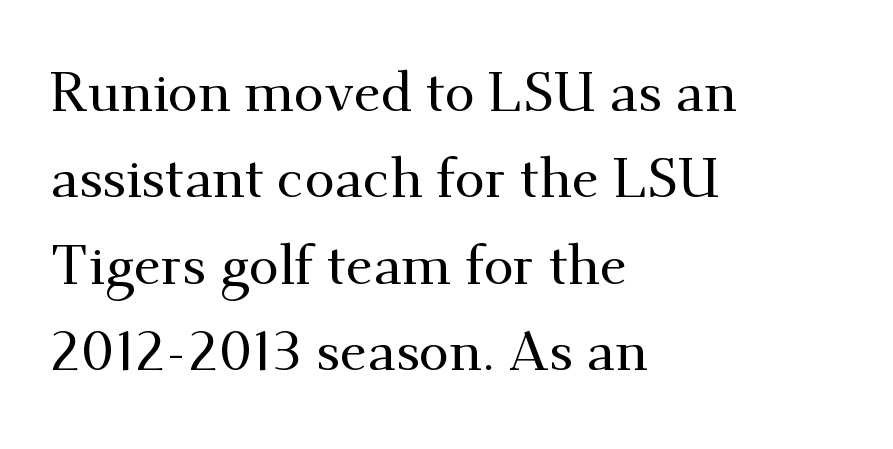
The glyphs in this specimen are seriffed. Each word holds together tightly as a unit, with standard inter-letter gaps. These lines stack with their left ends in a neat column. The letters advance in unequal steps, a hallmark of proportional type.
